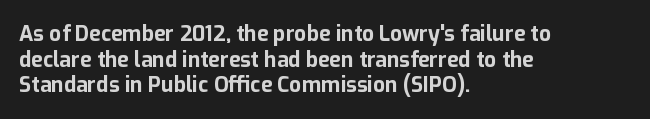
Is there any slant? The stems are plumb. The zone under the glyphs is completely vacant. Caption: bold face, heavy strokes. Each word holds together tightly as a unit, with standard inter-letter gaps. Does the copy run flush right? No — it runs flush left.
